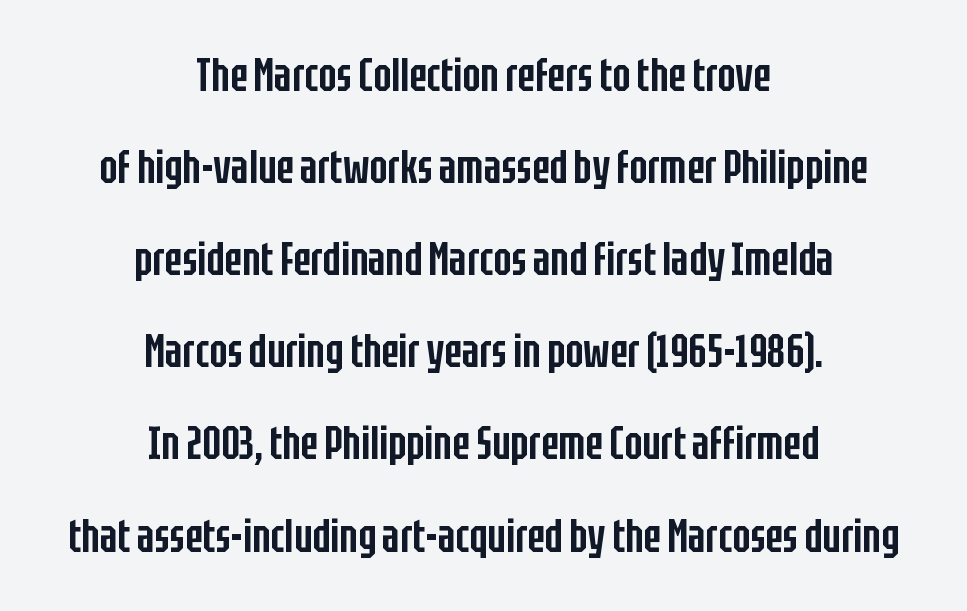
Q: Is the text bold? A: Semi-bold.
Q: Is the text italic (slanted)? A: No, it is upright.
Q: Is the typeface a serif or a sans-serif typeface? A: Sans-serif.
Q: Is the text underlined? A: No.
Q: How is the paragraph aligned? A: Centered.
Q: Is the spacing between letters normal or unusually wide? A: Normal.
Q: Is the spacing between lines tight, normal or loose? A: Loose.
Q: Width (condensed, normal, or wide)? A: Condensed.
Q: Stroke contrast? A: Low.
Q: x-height? A: Large.
Q: Monospaced? A: No.
